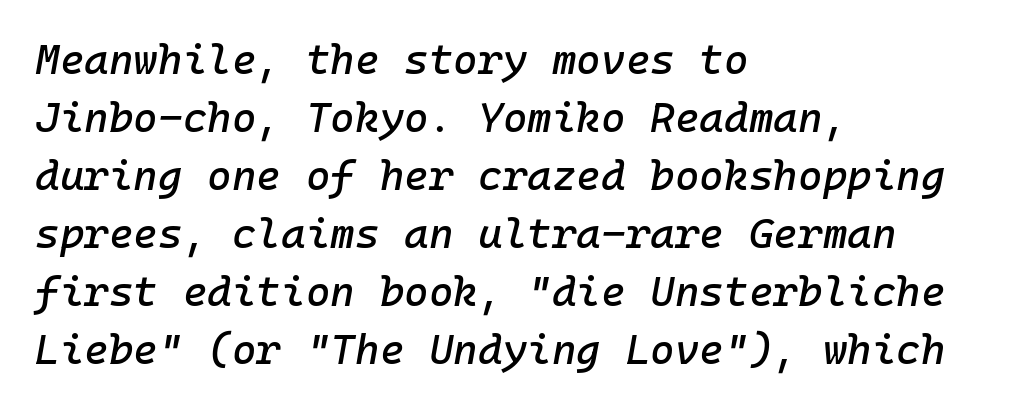
The image shows 42 px text type, italic (leaning right); set left-aligned, normal line spacing (1.38x), normal letter spacing, not underlined; low stroke contrast and a medium x-height.
